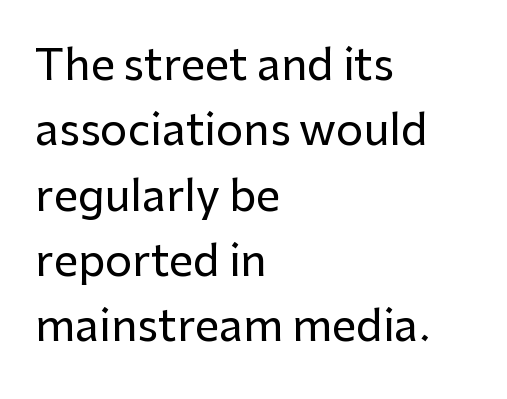
The image shows 43 px sans-serif type, upright; set left-aligned, normal line spacing (1.52x), normal letter spacing, not underlined; low stroke contrast and a medium x-height.
